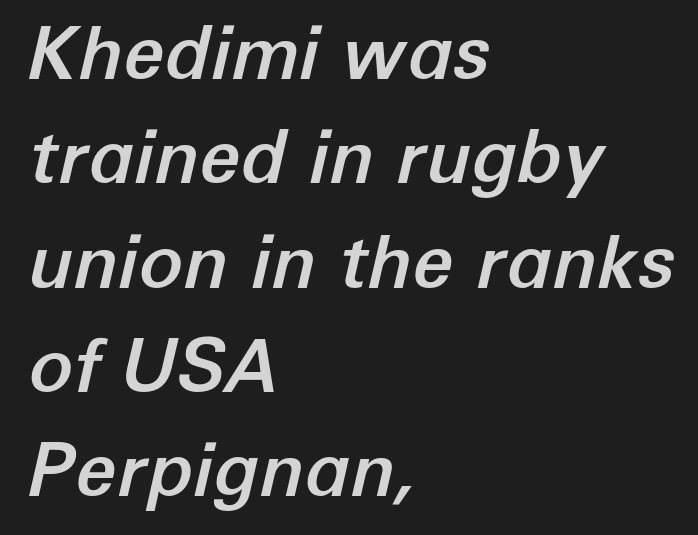
Q: Is the text italic (slanted)? A: Yes, it leans right by about 12 degrees.
Q: Is the text underlined? A: No.
Q: How is the paragraph aligned? A: Left-aligned.
Q: Is the spacing between letters normal or unusually wide? A: Normal.
Q: Is the spacing between lines tight, normal or loose? A: Normal.
Q: Width (condensed, normal, or wide)? A: Normal.
Q: Stroke contrast? A: Low.
Q: x-height? A: Medium.
Q: Monospaced? A: No.
